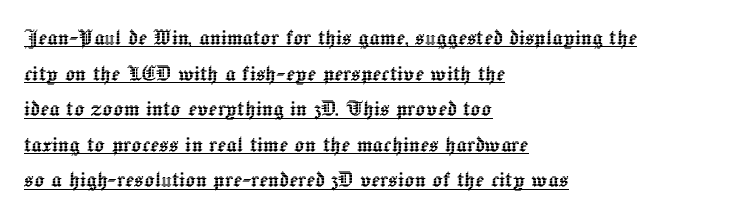
Q: Is the text italic (slanted)? A: No, it is upright.
Q: Is the text underlined? A: Yes.
Q: How is the paragraph aligned? A: Left-aligned.
Q: Is the spacing between letters normal or unusually wide? A: Normal.
Q: Is the spacing between lines tight, normal or loose? A: Normal.
